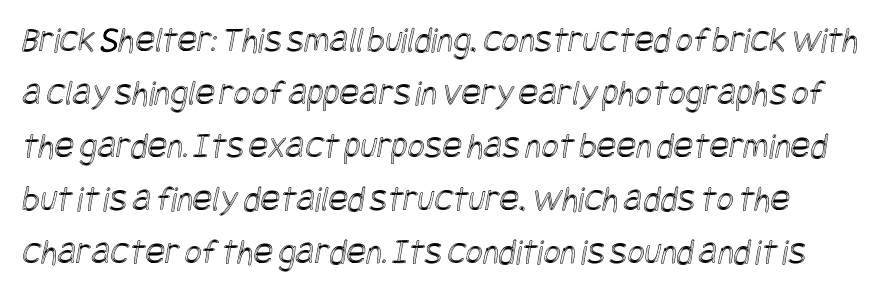
Q: Is the text underlined? A: No.
Q: Is the spacing between letters normal or unusually wide? A: Normal.
Q: Is the spacing between lines tight, normal or loose? A: Normal.
Q: Width (condensed, normal, or wide)? A: Condensed.
Q: x-height? A: Large.
